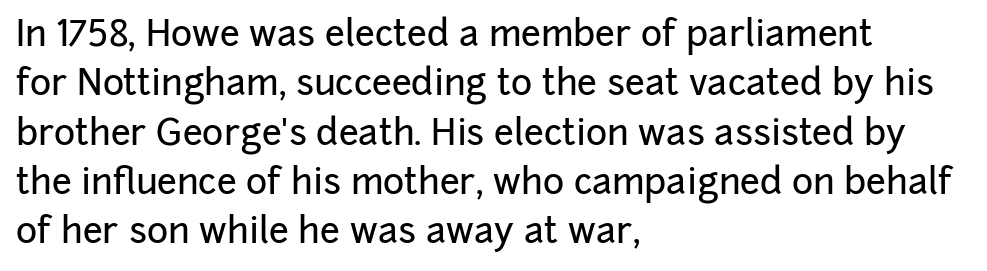
{"serif": "no", "italic": "no", "width": "normal", "stroke_contrast": "low", "x_height": "medium", "monospaced": "no", "underline": "no", "align": "left", "line_spacing": "normal", "line_spacing_ratio": 1.37, "letter_spacing": "normal", "letter_spacing_em": 0.0, "glyph_px": 36}
